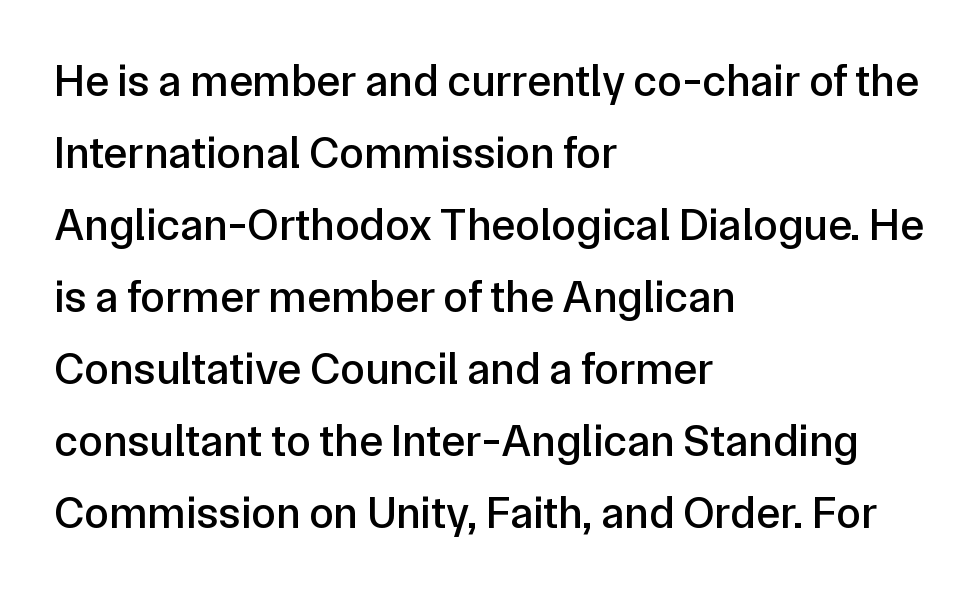
Every stem runs plumb, perpendicular to the baseline. Clear beneath every line of the passage. Regarding serifs, this sample does without them. Notice how descenders clear the ascenders below comfortably — that's standard leading. In CSS terms this would be text-align: left. Tracking value appears to be zero — textbook default spacing.
